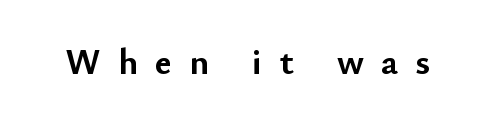
The image shows 37 px semibold sans-serif type, upright; set unusually wide letter spacing (+0.46 em), not underlined; low stroke contrast and a small x-height.
